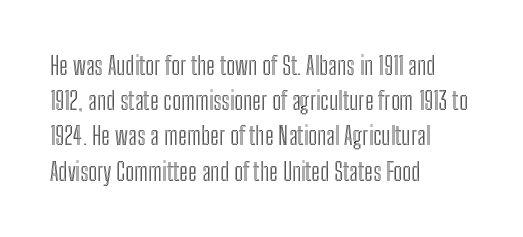
Q: Is the text italic (slanted)? A: No, it is upright.
Q: Is the text underlined? A: No.
Q: How is the paragraph aligned? A: Left-aligned.
Q: Is the spacing between letters normal or unusually wide? A: Normal.
Q: Is the spacing between lines tight, normal or loose? A: Normal.
